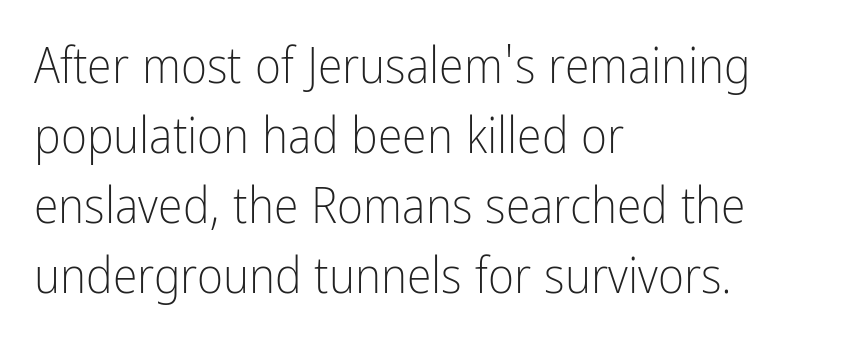
The image shows 50 px light, condensed sans-serif type, upright; set left-aligned, normal line spacing (1.4x), normal letter spacing, not underlined; low stroke contrast and a medium x-height.
